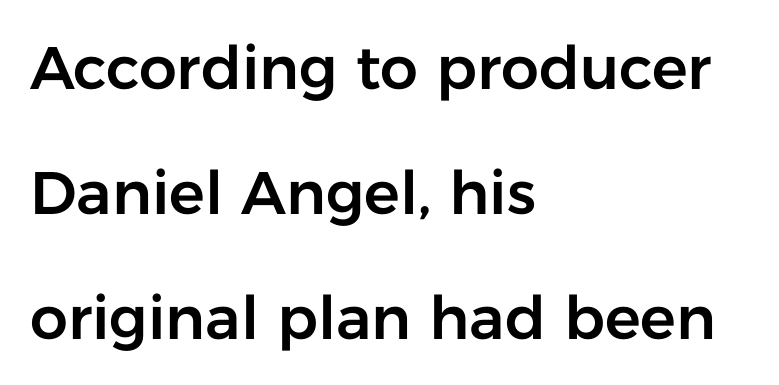
{"serif": "no", "italic": "no", "width": "normal", "stroke_contrast": "low", "x_height": "medium", "monospaced": "no", "underline": "no", "align": "left", "line_spacing": "loose", "line_spacing_ratio": 2.08, "letter_spacing": "normal", "letter_spacing_em": 0.0, "glyph_px": 60}
